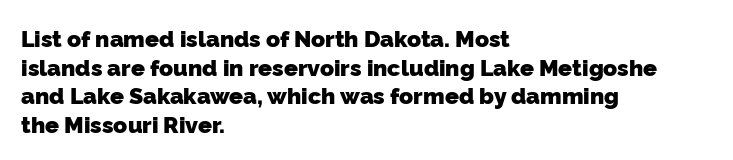
{"bold": "yes", "underline": "no", "align": "left", "line_spacing_ratio": 1.24, "letter_spacing": "normal", "letter_spacing_em": 0.0, "glyph_px": 23}
